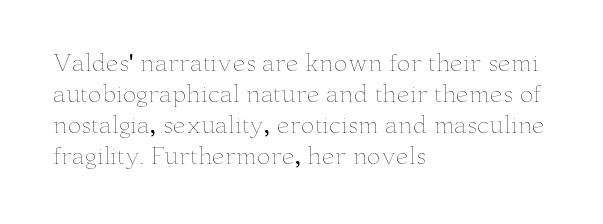
{"italic": "no", "bold": "no", "underline": "no", "align": "left", "line_spacing": "normal", "line_spacing_ratio": 1.35, "letter_spacing": "normal", "letter_spacing_em": 0.0, "glyph_px": 23}
